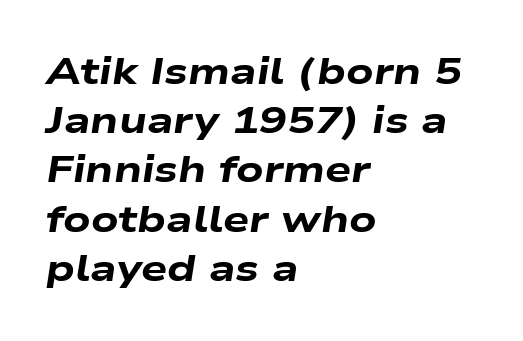
The image shows 37 px heavy, wide type, italic (leaning right); set left-aligned, normal line spacing (1.33x), normal letter spacing, not underlined; low stroke contrast and a medium x-height.
